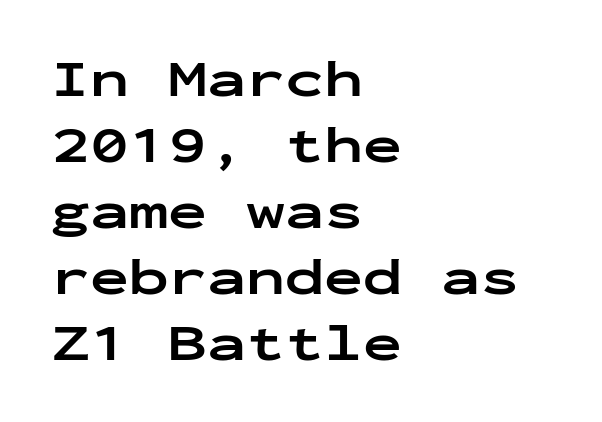
Q: Is the text bold? A: Yes.
Q: Is the text italic (slanted)? A: No, it is upright.
Q: Is the typeface a serif or a sans-serif typeface? A: Sans-serif.
Q: Is the text underlined? A: No.
Q: How is the paragraph aligned? A: Left-aligned.
Q: Is the spacing between letters normal or unusually wide? A: Normal.
Q: Is the spacing between lines tight, normal or loose? A: Normal.
Q: Width (condensed, normal, or wide)? A: Wide.
Q: Stroke contrast? A: Low.
Q: x-height? A: Medium.
Q: Monospaced? A: Yes.
